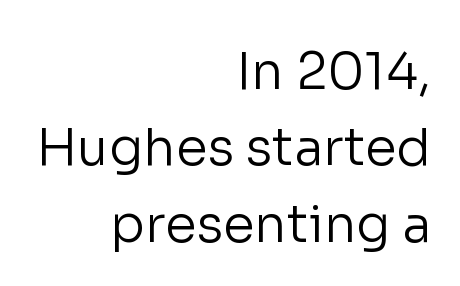
The image shows 51 px regular-weight sans-serif type, upright; set right-aligned, normal line spacing (1.5x), normal letter spacing, not underlined; low stroke contrast and a medium x-height.
